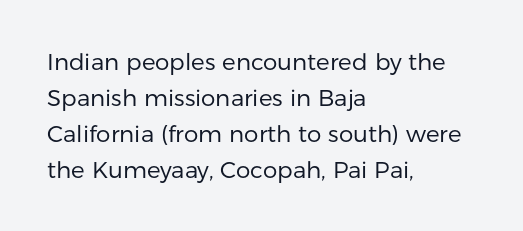
The image shows 23 px text type, upright; set left-aligned, normal line spacing (1.56x), normal letter spacing, not underlined.
